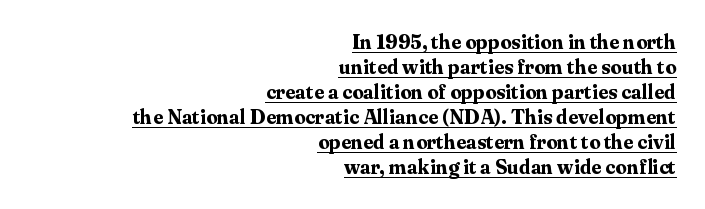
The image shows 20 px bold type, upright; set right-aligned, normal line spacing (1.25x), normal letter spacing, underlined.
